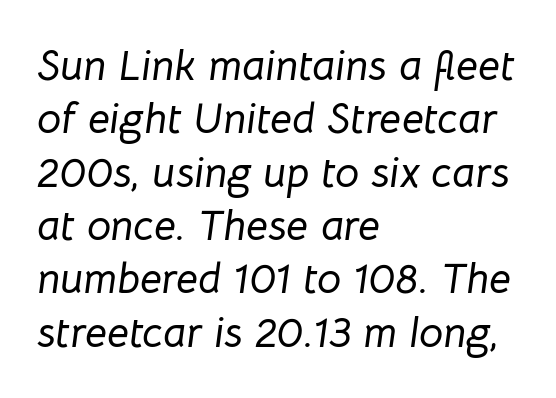
Each row of text sits above clean, open space. The whole block is typeset with a tilt. Spacing verdict: proportional, widths tailored to each character. Visually the block forms a straight wall on the left and a jagged coastline on the right. This rendering leaves character spacing at its baseline value.
